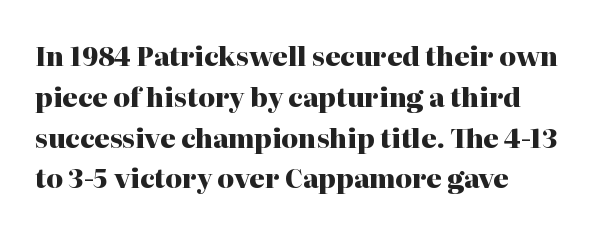
The lettering holds an erect, upright posture throughout. The passage shown stacks its lines at a standard gap. Tracking value appears to be zero — textbook default spacing. Compared with an ordinary text face, these strokes are far heavier — a full bold. Honestly, there is no underline to notice here at all.
